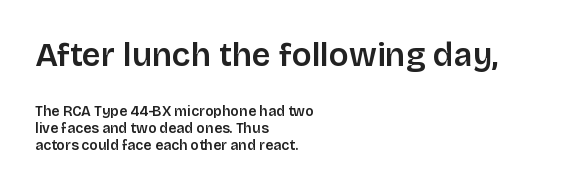
Q: Is the text bold? A: Semi-bold.
Q: Is the text italic (slanted)? A: No, it is upright.
Q: Is the typeface a serif or a sans-serif typeface? A: Sans-serif.
Q: Is the text underlined? A: No.
Q: How is the paragraph aligned? A: Left-aligned.
Q: Is the spacing between letters normal or unusually wide? A: Normal.
Q: Which block of text is set in a larger size, the first (top) or the second (bottom)? A: The first (top) one.
Q: Width (condensed, normal, or wide)? A: Normal.
Q: Stroke contrast? A: Low.
Q: x-height? A: Large.
Q: Monospaced? A: No.
